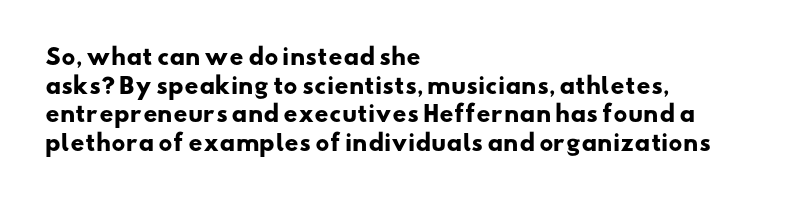
The image shows 22 px bold type; set left-aligned, normal line spacing (1.3x), normal letter spacing, not underlined.
